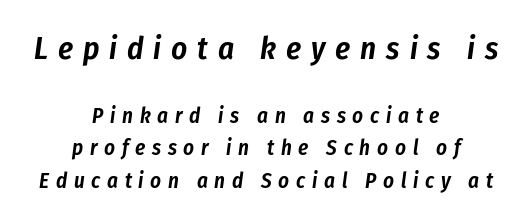
Q: Is the text italic (slanted)? A: Yes, it leans right by about 8 degrees.
Q: Is the text underlined? A: No.
Q: How is the paragraph aligned? A: Centered.
Q: Is the spacing between letters normal or unusually wide? A: Unusually wide.
Q: Is the spacing between lines tight, normal or loose? A: Normal.
Q: Which block of text is set in a larger size, the first (top) or the second (bottom)? A: The first (top) one.
Q: Width (condensed, normal, or wide)? A: Condensed.
Q: Stroke contrast? A: Low.
Q: x-height? A: Medium.
Q: Monospaced? A: No.
